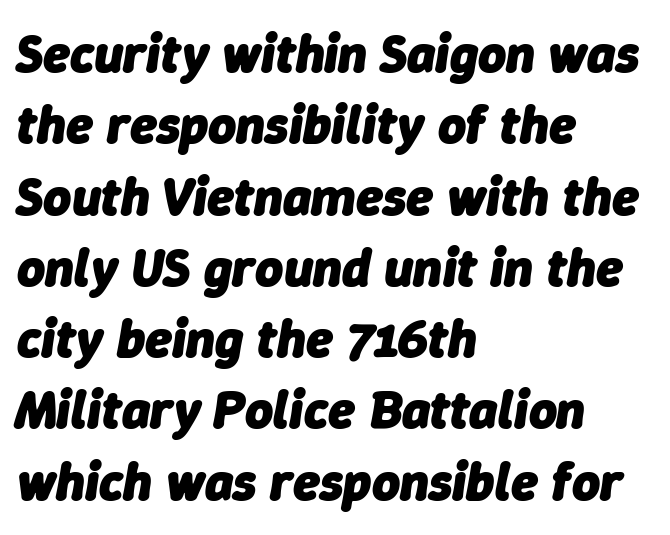
{"italic": "yes", "lean": "right", "slant_degrees": 9, "bold": "yes", "weight": "heavy", "width": "normal", "stroke_contrast": "low", "x_height": "medium", "monospaced": "no", "underline": "no", "align": "left", "line_spacing": "normal", "line_spacing_ratio": 1.32, "letter_spacing": "normal", "letter_spacing_em": 0.0, "glyph_px": 54}
